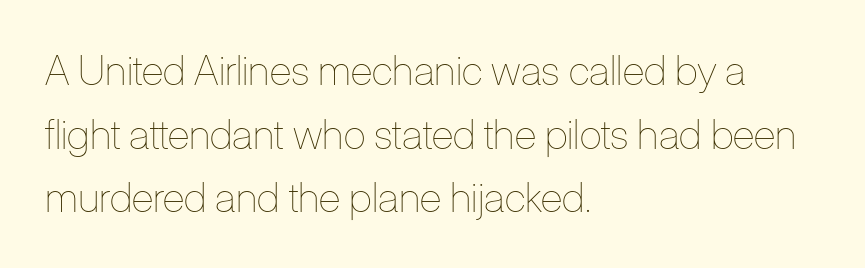
Q: Is the text bold? A: No.
Q: Is the text italic (slanted)? A: No, it is upright.
Q: Is the text underlined? A: No.
Q: How is the paragraph aligned? A: Left-aligned.
Q: Is the spacing between letters normal or unusually wide? A: Normal.
Q: Is the spacing between lines tight, normal or loose? A: Normal.
Q: Width (condensed, normal, or wide)? A: Condensed.
Q: Stroke contrast? A: Low.
Q: x-height? A: Medium.
Q: Monospaced? A: No.
